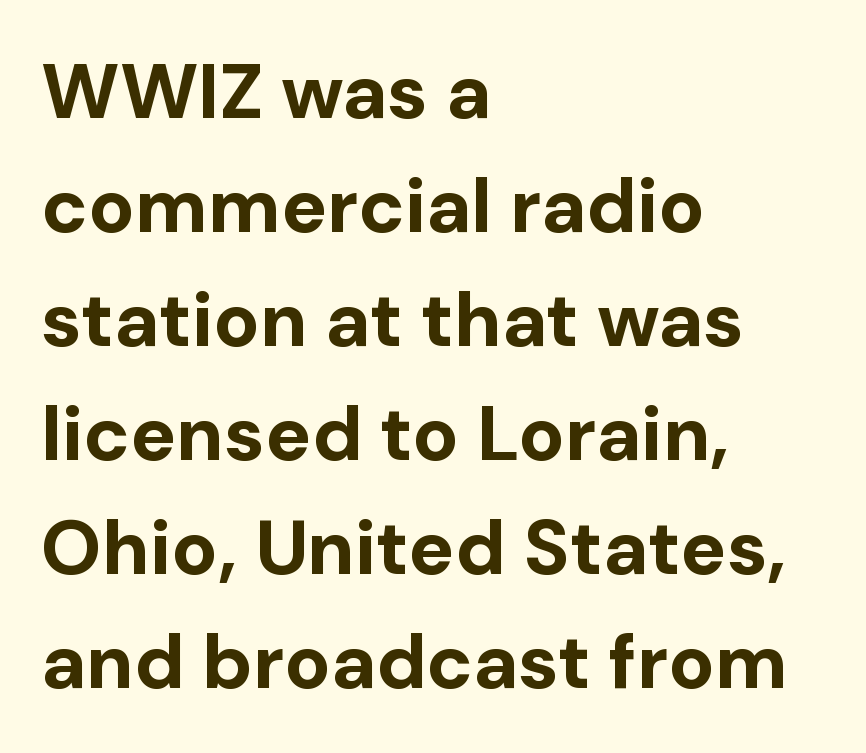
The glyphs are unaccompanied by any horizontal stroke below them. Regarding leading, the lines here are spaced in the standard way. Visually the block forms a straight wall on the left and a jagged coastline on the right. This is the regular roman posture of the typeface. Do the characters align in a grid? No, the font is proportional. Serif or sans? Sans — the stroke terminals are bare.
